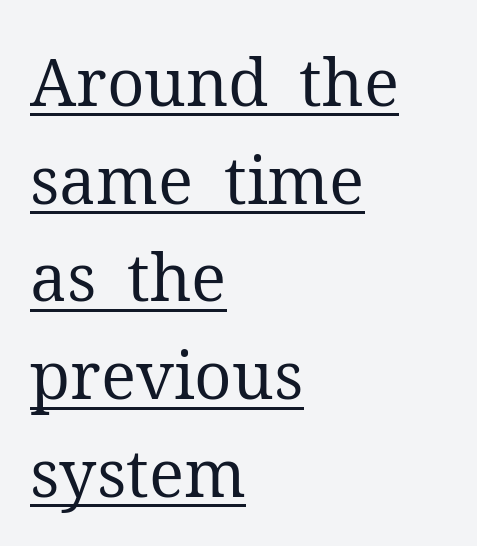
Q: Is the text bold? A: No.
Q: Is the text italic (slanted)? A: No, it is upright.
Q: Is the typeface a serif or a sans-serif typeface? A: Serif.
Q: Is the text underlined? A: Yes.
Q: How is the paragraph aligned? A: Left-aligned.
Q: Is the spacing between letters normal or unusually wide? A: Normal.
Q: Is the spacing between lines tight, normal or loose? A: Normal.
Q: Width (condensed, normal, or wide)? A: Normal.
Q: Stroke contrast? A: Medium.
Q: x-height? A: Medium.
Q: Monospaced? A: No.
